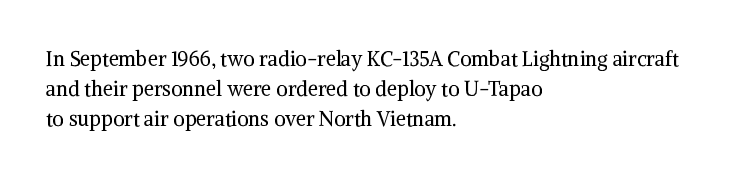
The image shows 20 px text type, upright; set left-aligned, normal line spacing (1.51x), normal letter spacing, not underlined.
